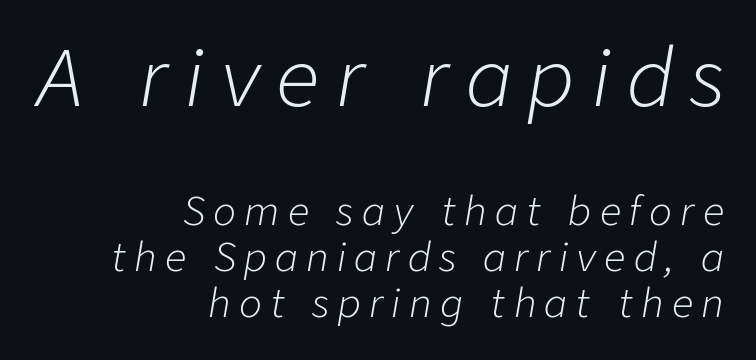
The image shows 77 px light type, italic (leaning right); set right-aligned, line spacing 1.22x, unusually wide letter spacing (+0.22 em), not underlined; the first (top) block is 2.03x larger; low stroke contrast and a medium x-height.
